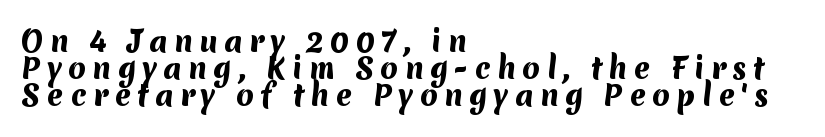
Type without underlining. Visually the block forms a straight wall on the left and a jagged coastline on the right. Letter spacing: wide. How heavy is the stroke? Heavy — this is a bold.
